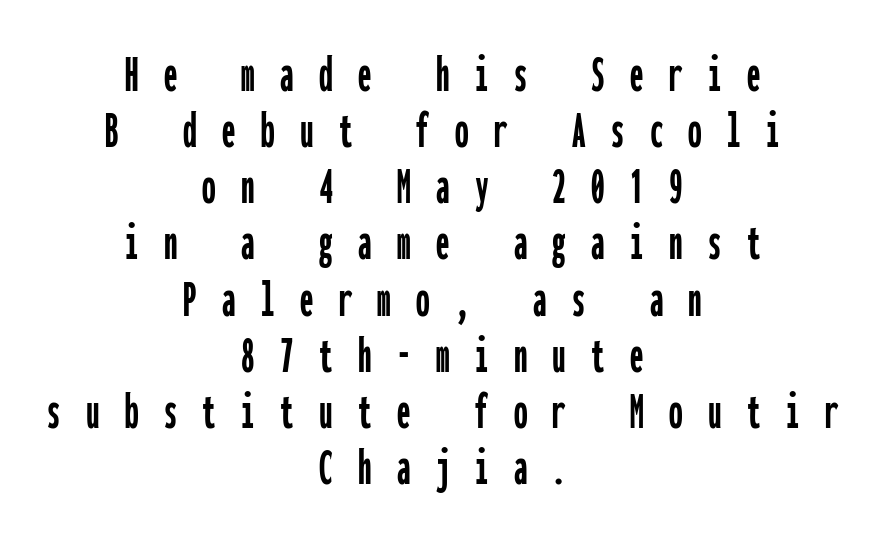
The image shows 54 px condensed sans-serif type, upright, monospaced; set centered, tight line spacing (1.04x), unusually wide letter spacing (+0.47 em), not underlined; low stroke contrast and a medium x-height.
